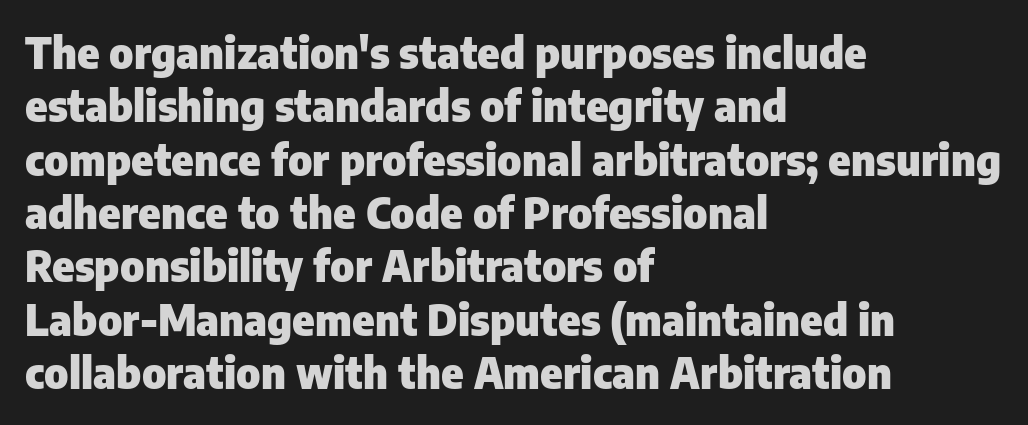
Caption: standard tracking, unaltered. Weight check: bold — yes, fully. Here the designer chose a conventional face with non-uniform glyph widths. Line beginnings align vertically; line endings do not. Notice how descenders clear the ascenders below comfortably — that's standard leading.
